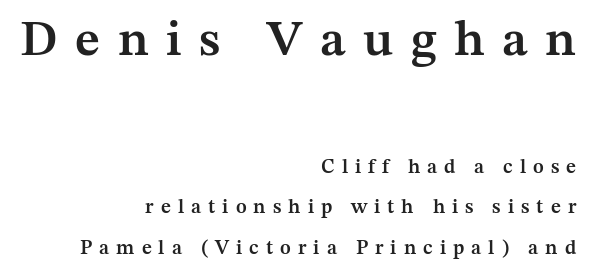
The image shows 50 px semibold serif type, upright; set right-aligned, loose line spacing (2.02x), unusually wide letter spacing (+0.35 em), not underlined; the first (top) block is 2.5x larger; medium stroke contrast and a medium x-height.
